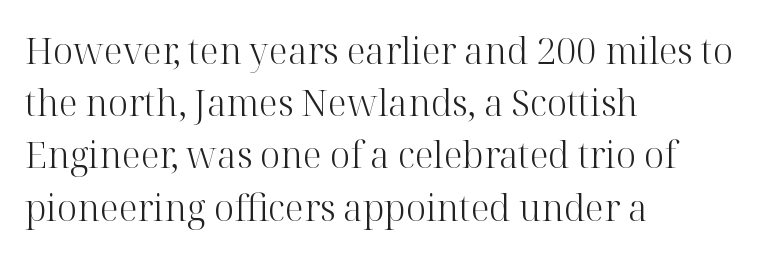
Q: Is the text bold? A: No.
Q: Is the text italic (slanted)? A: No, it is upright.
Q: Is the typeface a serif or a sans-serif typeface? A: Serif.
Q: Is the text underlined? A: No.
Q: How is the paragraph aligned? A: Left-aligned.
Q: Is the spacing between letters normal or unusually wide? A: Normal.
Q: Is the spacing between lines tight, normal or loose? A: Normal.
Q: Width (condensed, normal, or wide)? A: Normal.
Q: Stroke contrast? A: High.
Q: x-height? A: Medium.
Q: Monospaced? A: No.
